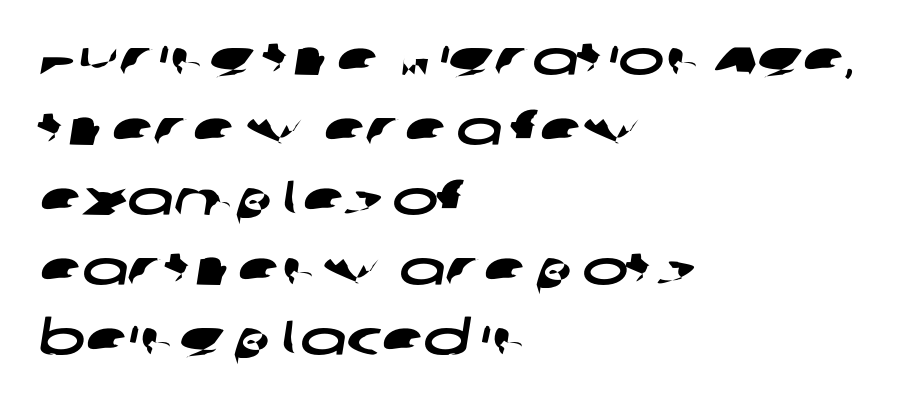
Tracking here is standard; glyphs follow each other at the usual distance. This rendering uses left alignment, leaving the right contour irregular. Notice how descenders clear the ascenders below comfortably — that's standard leading. Letterform terminals end flat and unadorned throughout the passage.
